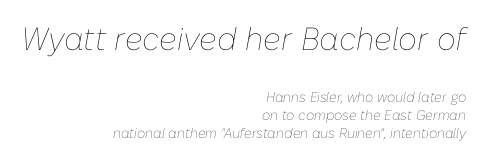
Q: Is the text bold? A: No.
Q: Is the text italic (slanted)? A: Yes, it leans right by about 10 degrees.
Q: Is the text underlined? A: No.
Q: How is the paragraph aligned? A: Right-aligned.
Q: Is the spacing between letters normal or unusually wide? A: Normal.
Q: Is the spacing between lines tight, normal or loose? A: Normal.
Q: Which block of text is set in a larger size, the first (top) or the second (bottom)? A: The first (top) one.
Q: Width (condensed, normal, or wide)? A: Normal.
Q: Stroke contrast? A: Low.
Q: x-height? A: Medium.
Q: Monospaced? A: No.
